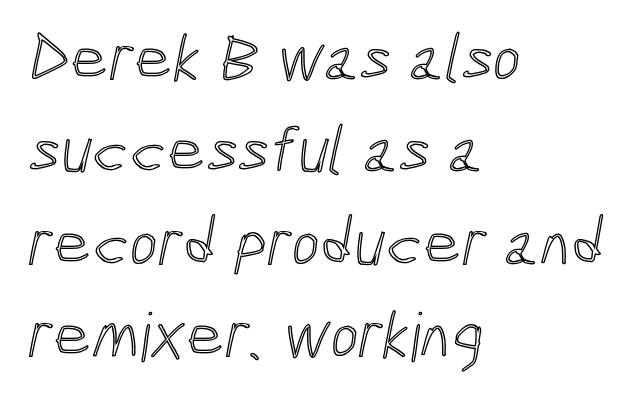
The image shows 67 px condensed type; set left-aligned, normal line spacing (1.38x), normal letter spacing, not underlined; a medium x-height.
